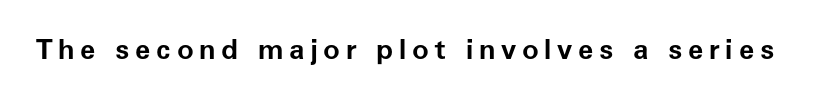
Each word looks stretched out because of the extra space between its letters. The letters stand straight up with perfectly vertical stems. The rendering shows plain stroke endings on the letterforms — a sans-serif design. What weight is shown? A full bold with thick strokes. No word sits above an underline.
